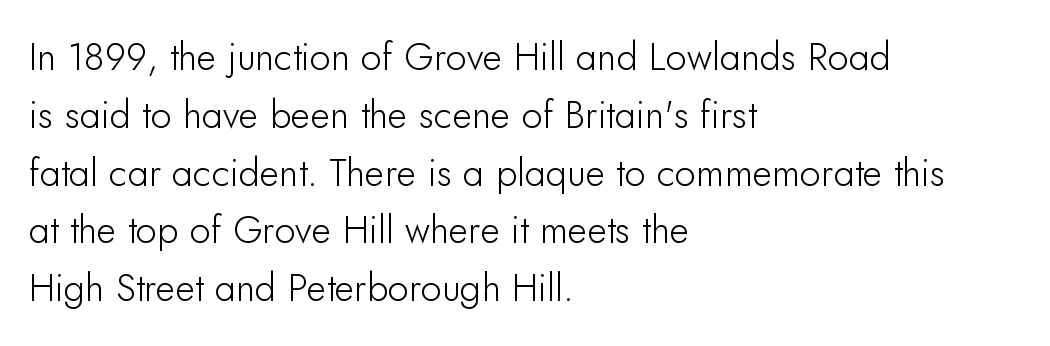
The image shows 38 px sans-serif type, upright; set left-aligned, normal line spacing (1.52x), normal letter spacing, not underlined; low stroke contrast and a small x-height.
